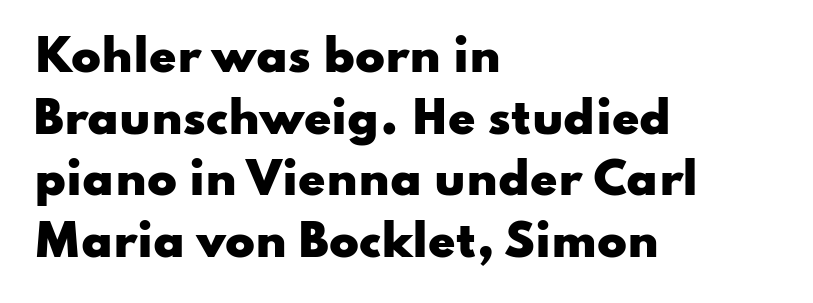
{"serif": "no", "italic": "no", "bold": "yes", "weight": "heavy", "width": "wide", "stroke_contrast": "low", "x_height": "small", "monospaced": "no", "underline": "no", "align": "left", "line_spacing": "normal", "line_spacing_ratio": 1.4, "letter_spacing": "normal", "letter_spacing_em": 0.0, "glyph_px": 44}
